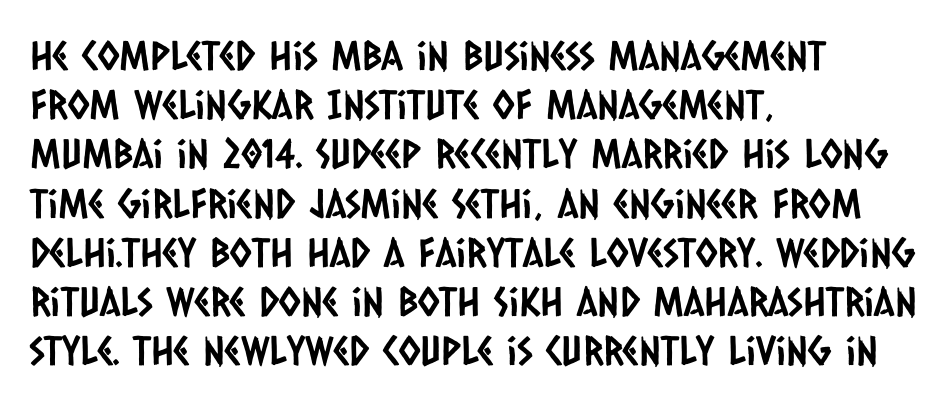
The image shows 40 px condensed sans-serif type; set left-aligned, line spacing 1.23x, normal letter spacing, not underlined; low stroke contrast and a large x-height.
